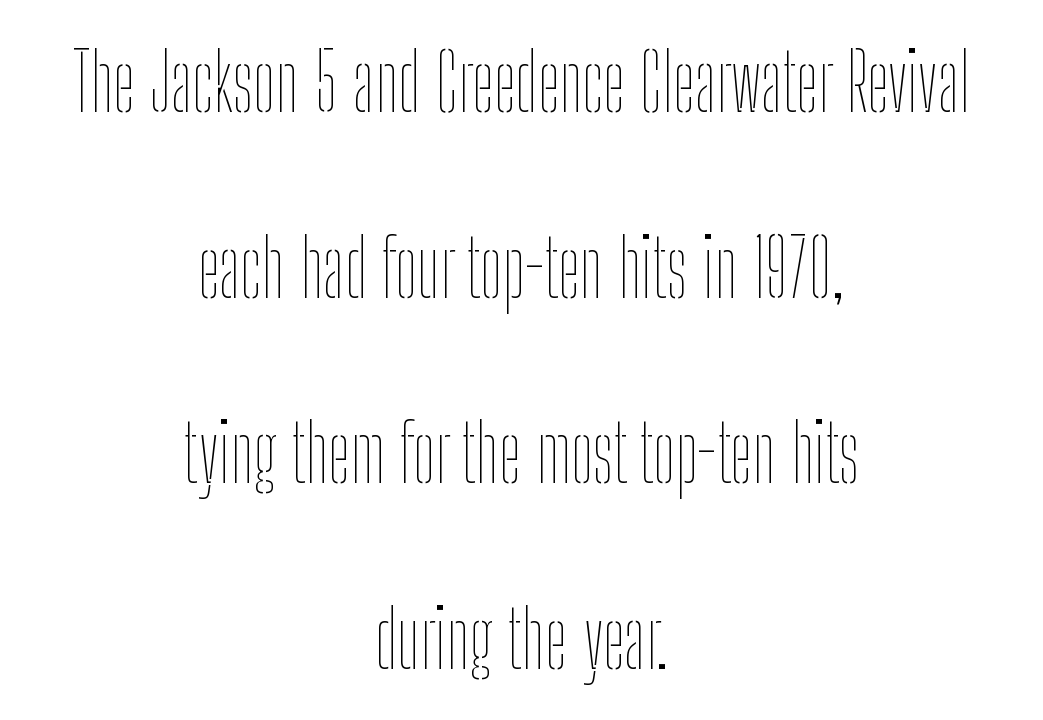
Each line is balanced around a shared central axis. The gap between lines stays unmarked. Heaviness? Minimal to ordinary, like unemphasized prose. Vertically, the passage feels expansive, rows floating well apart. The line texture is even and compact thanks to regular tracking.
